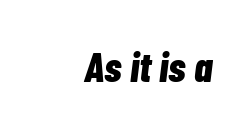
Q: Is the text bold? A: Yes.
Q: Is the text italic (slanted)? A: Yes, it leans right by about 7 degrees.
Q: Is the text underlined? A: No.
Q: How is the paragraph aligned? A: Right-aligned.
Q: Is the spacing between letters normal or unusually wide? A: Normal.
Q: Width (condensed, normal, or wide)? A: Condensed.
Q: Stroke contrast? A: Low.
Q: x-height? A: Medium.
Q: Monospaced? A: No.
